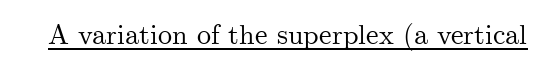
{"serif": "yes", "italic": "no", "width": "normal", "stroke_contrast": "medium", "x_height": "small", "monospaced": "no", "underline": "yes", "letter_spacing": "normal", "letter_spacing_em": 0.0, "glyph_px": 28}
